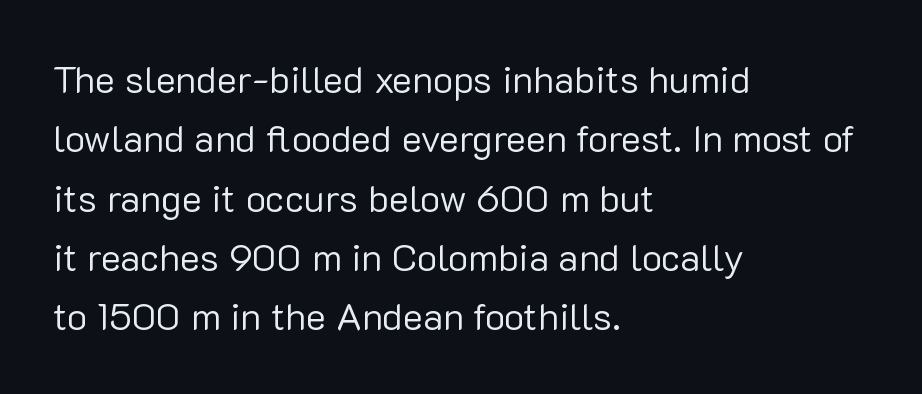
{"serif": "no", "italic": "no", "bold": "no", "weight": "regular", "width": "normal", "stroke_contrast": "low", "x_height": "medium", "monospaced": "no", "underline": "no", "align": "left", "line_spacing": "normal", "line_spacing_ratio": 1.56, "letter_spacing": "normal", "letter_spacing_em": 0.0, "glyph_px": 38}
